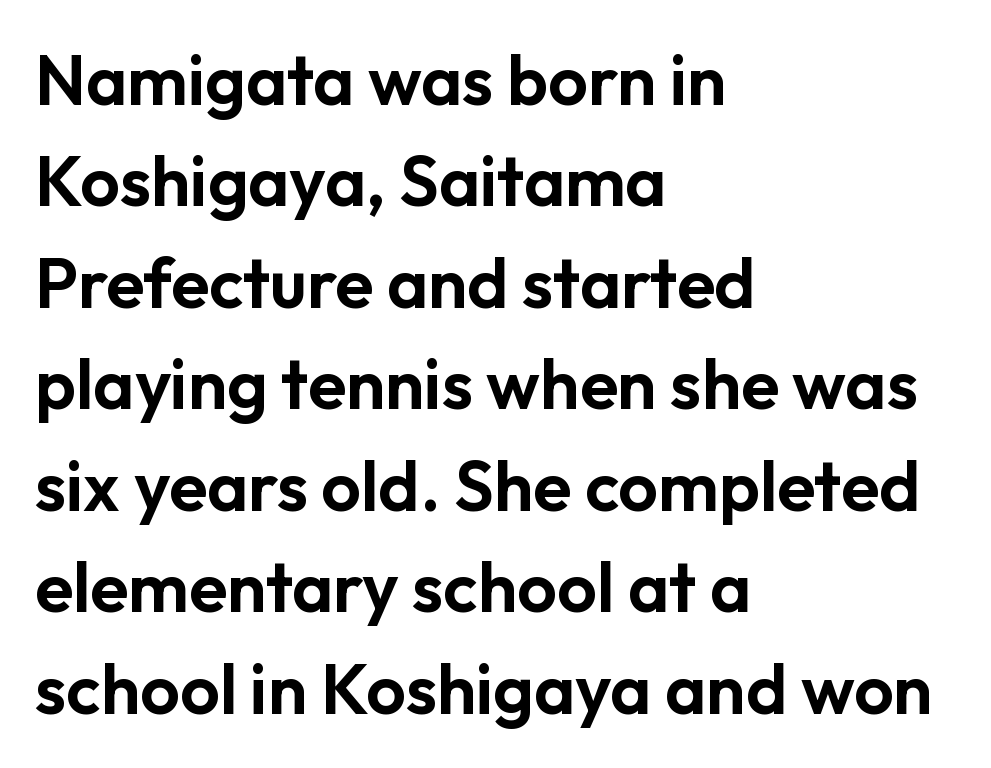
These lines are composed in type without serifs. The line-height multiplier appears to be the usual default. Inter-character spacing is left at the font's built-in metrics. The text block is weighted toward the left margin, trailing off unevenly rightward.
